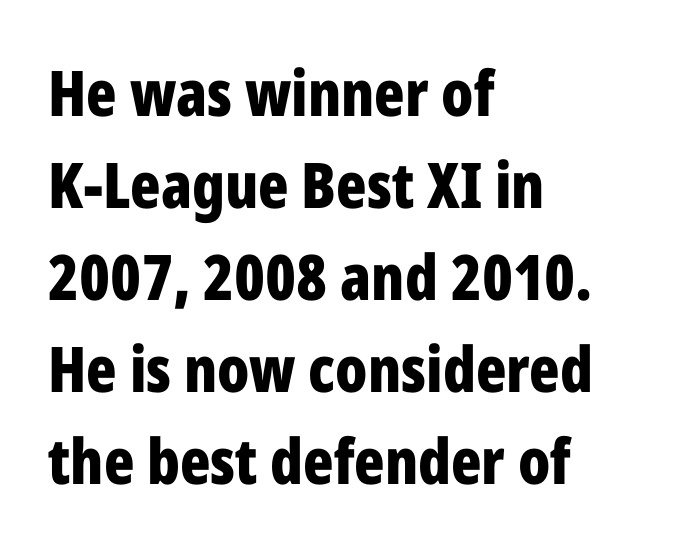
The image shows 63 px bold, condensed sans-serif type, upright; set left-aligned, normal line spacing (1.46x), normal letter spacing, not underlined; low stroke contrast and a medium x-height.
